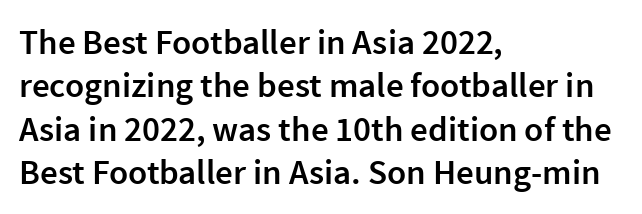
The strokes are fattened partway — semibold, not bold. The space beneath each line is pristine and unruled. Compared with a centered layout, this one pins lines to the left instead. Character widths vary here, with narrow letters taking less room than wide ones. You could call the tracking neutral — neither tight nor loose.
